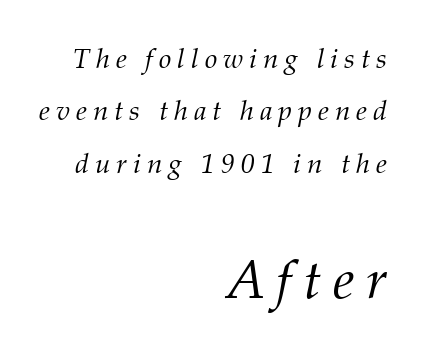
The image shows 55 px light serif type, italic (leaning right); set right-aligned, line spacing 1.87x, unusually wide letter spacing (+0.21 em), not underlined; the second (bottom) block is 1.96x larger; medium stroke contrast and a medium x-height.
